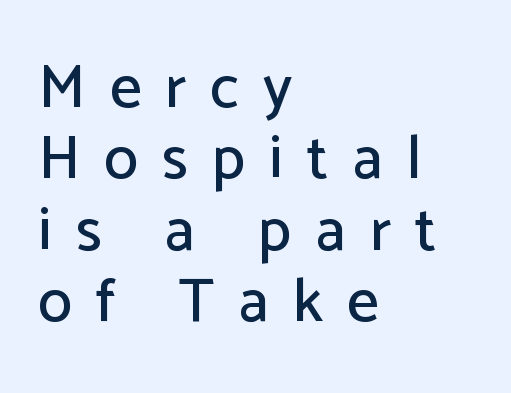
The baseline area is clear. The lines are packed closely together with very little leading. Every stem runs plumb, perpendicular to the baseline. Honestly, the letter spacing is so wide it's the main thing you notice.
